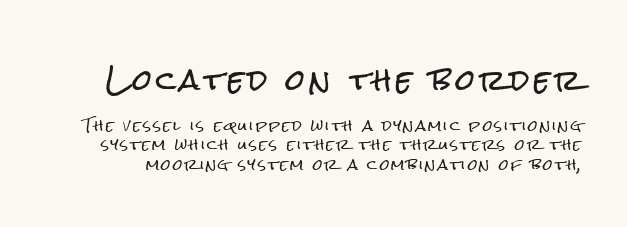
{"serif": "no", "italic": "no", "width": "condensed", "stroke_contrast": "low", "x_height": "medium", "monospaced": "no", "underline": "no", "line_spacing": "normal", "line_spacing_ratio": 1.4, "larger_block": "first", "size_ratio": 2.0, "glyph_px": 28}
